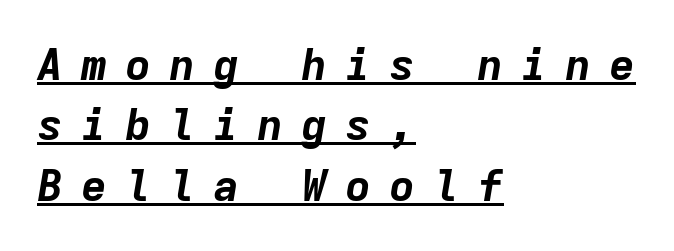
Q: Is the text bold? A: Yes.
Q: Is the text italic (slanted)? A: Yes, it leans right by about 9 degrees.
Q: Is the text underlined? A: Yes.
Q: How is the paragraph aligned? A: Left-aligned.
Q: Is the spacing between letters normal or unusually wide? A: Unusually wide.
Q: Is the spacing between lines tight, normal or loose? A: Normal.
Q: Width (condensed, normal, or wide)? A: Normal.
Q: Stroke contrast? A: Low.
Q: x-height? A: Medium.
Q: Monospaced? A: Yes.
